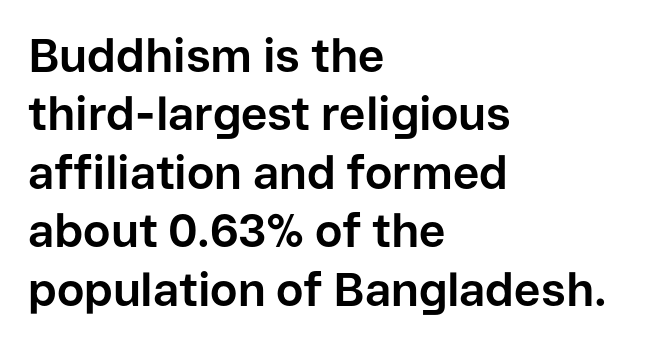
The image shows 46 px bold sans-serif type, upright; set left-aligned, normal line spacing (1.27x), normal letter spacing, not underlined; low stroke contrast and a medium x-height.
